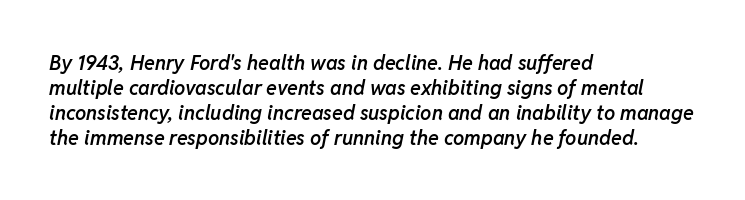
When letters slant like this, we call the style italic. Notice the strokes are somewhat thickened but not fully heavy: this is a semibold. This sample keeps an unexceptional amount of space between lines. In terms of letterspacing, this is plain default setting. Each row of text sits above clean, open space. Short and long lines alike share a common starting point at left.
